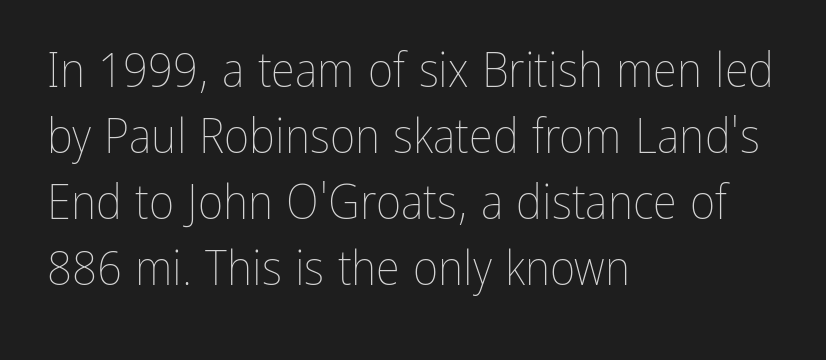
{"italic": "no", "bold": "no", "weight": "thin", "width": "condensed", "stroke_contrast": "low", "x_height": "medium", "monospaced": "no", "underline": "no", "align": "left", "line_spacing": "normal", "line_spacing_ratio": 1.35, "letter_spacing": "normal", "letter_spacing_em": 0.0, "glyph_px": 49}
